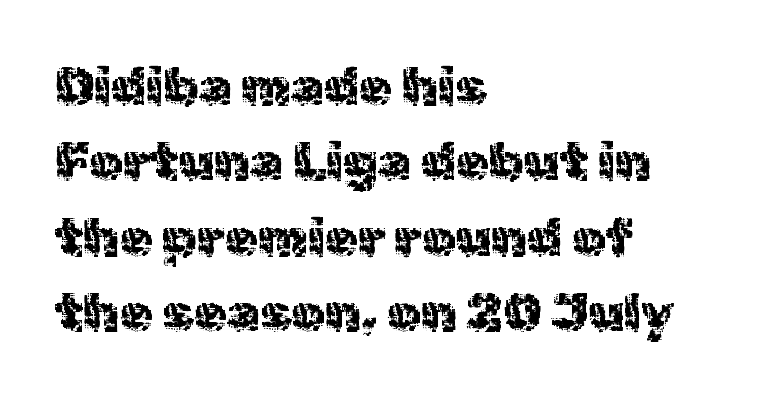
A typesetter would mark this as roman, not italic. Glyph-to-glyph distance matches everyday printed text. Caption: multi-line text, flush left, ragged right. A typesetter would call this proportional, since set widths differ per character.
